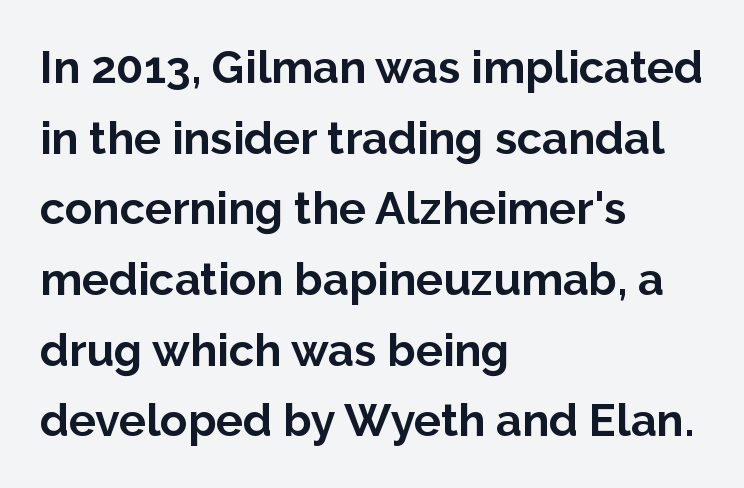
The passage shown has conventional tracking throughout. Anything drawn beneath the words? Only blank space. Is the block centered? No — it sits flush against the left margin. Upright lettering throughout. The leading is moderate, giving the passage an even texture.
